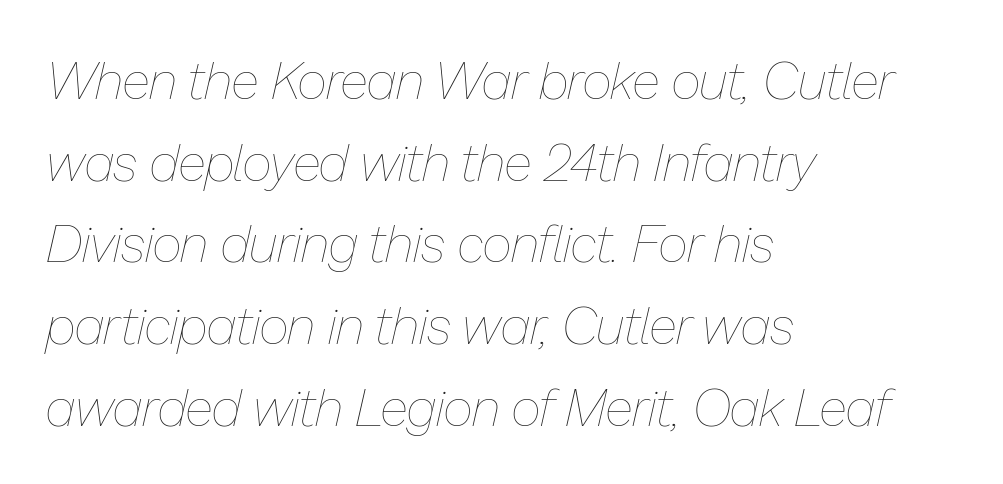
Q: Is the text bold? A: No.
Q: Is the text italic (slanted)? A: Yes, it leans right by about 13 degrees.
Q: Is the text underlined? A: No.
Q: How is the paragraph aligned? A: Left-aligned.
Q: Is the spacing between letters normal or unusually wide? A: Normal.
Q: Is the spacing between lines tight, normal or loose? A: Normal.
Q: Width (condensed, normal, or wide)? A: Normal.
Q: Stroke contrast? A: Low.
Q: x-height? A: Medium.
Q: Monospaced? A: No.
